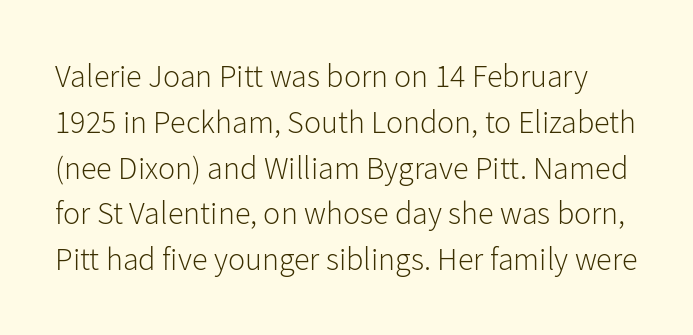
{"serif": "no", "italic": "no", "bold": "no", "weight": "light", "width": "normal", "stroke_contrast": "low", "x_height": "medium", "monospaced": "no", "underline": "no", "line_spacing": "normal", "line_spacing_ratio": 1.43, "letter_spacing": "normal", "letter_spacing_em": 0.0, "glyph_px": 32}
